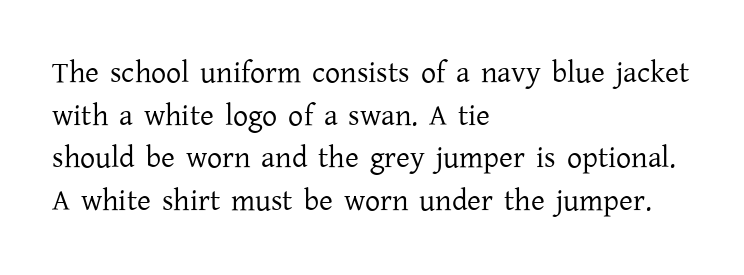
The image shows 30 px regular-weight serif type, upright; set left-aligned, normal line spacing (1.42x), normal letter spacing, not underlined; low stroke contrast and a medium x-height.
